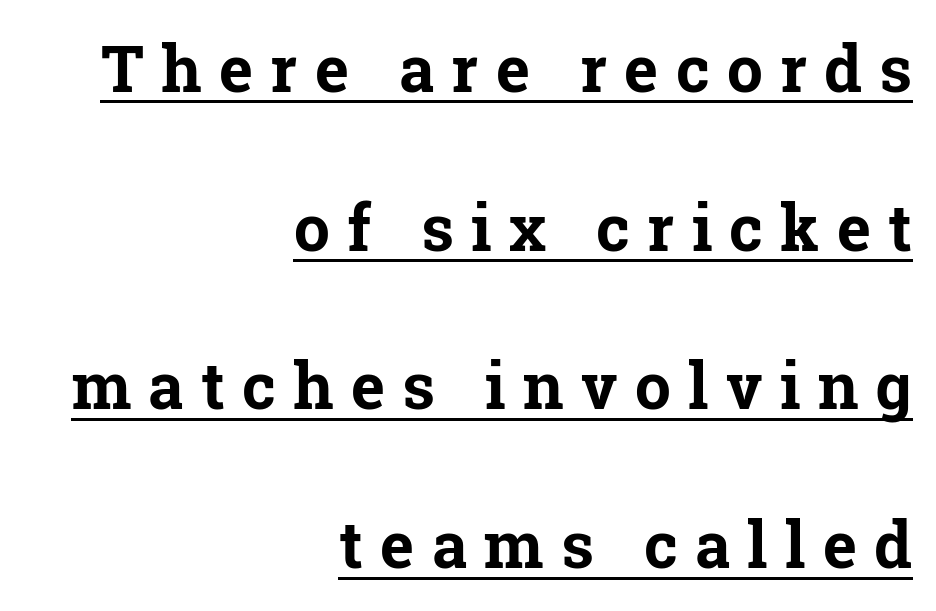
{"serif": "yes", "italic": "no", "bold": "yes", "weight": "bold", "width": "normal", "stroke_contrast": "low", "x_height": "medium", "monospaced": "no", "underline": "yes", "align": "right", "line_spacing": "loose", "line_spacing_ratio": 2.48, "letter_spacing": "wide", "letter_spacing_em": 0.27, "glyph_px": 64}
